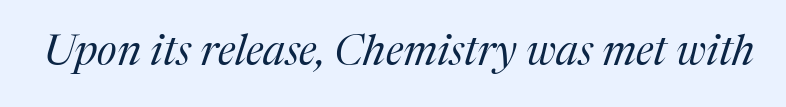
Underlining? Definitely not there. Inter-character spacing is left at the font's built-in metrics. The font family rendered here belongs to the serif group. Think of a printed novel: that variable character pitch is what you see here. The glyphs look as if they've been sheared to an angle.
